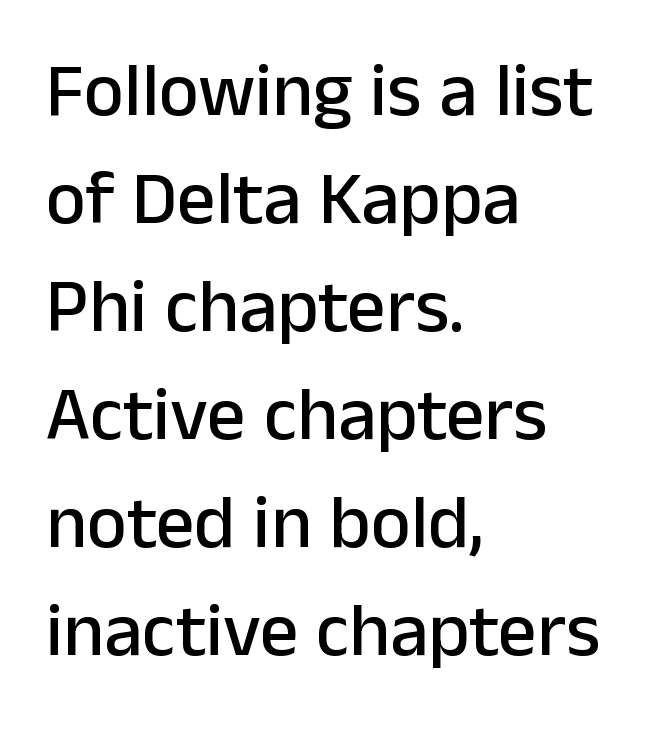
Q: Is the text italic (slanted)? A: No, it is upright.
Q: Is the typeface a serif or a sans-serif typeface? A: Sans-serif.
Q: Is the text underlined? A: No.
Q: How is the paragraph aligned? A: Left-aligned.
Q: Is the spacing between letters normal or unusually wide? A: Normal.
Q: Is the spacing between lines tight, normal or loose? A: Normal.
Q: Width (condensed, normal, or wide)? A: Normal.
Q: Stroke contrast? A: Low.
Q: x-height? A: Medium.
Q: Monospaced? A: No.
